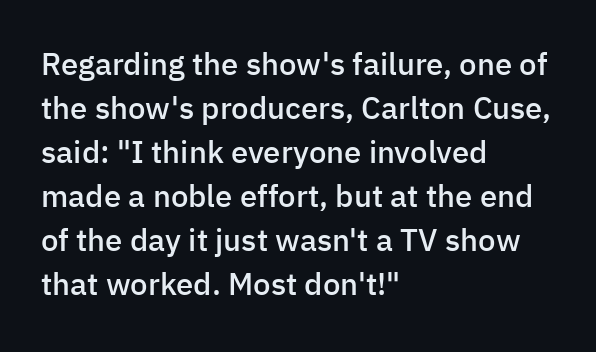
Caption: multi-line text, flush left, ragged right. How heavy is the stroke? Medium-heavy — a semibold, shy of bold. Does the lettering tilt? It doesn't — this is upright. Note the varied advance widths — an 'i' is clearly narrower than an 'm'. Clear beneath every line of the passage.
